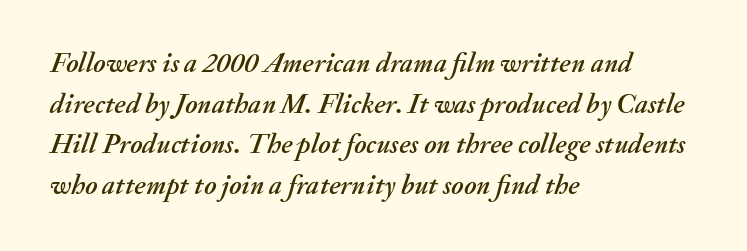
Q: Is the text italic (slanted)? A: Yes, it leans right by about 20 degrees.
Q: Is the text underlined? A: No.
Q: How is the paragraph aligned? A: Left-aligned.
Q: Is the spacing between letters normal or unusually wide? A: Normal.
Q: Is the spacing between lines tight, normal or loose? A: Normal.
Q: Width (condensed, normal, or wide)? A: Normal.
Q: Stroke contrast? A: Medium.
Q: x-height? A: Small.
Q: Monospaced? A: No.
